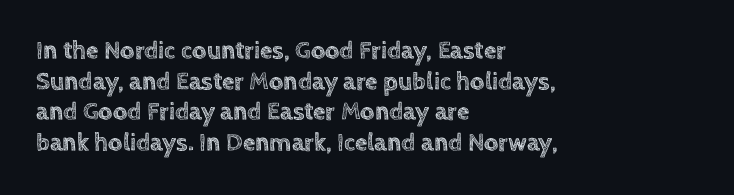
Q: Is the text italic (slanted)? A: No, it is upright.
Q: Is the text underlined? A: No.
Q: How is the paragraph aligned? A: Left-aligned.
Q: Is the spacing between letters normal or unusually wide? A: Normal.
